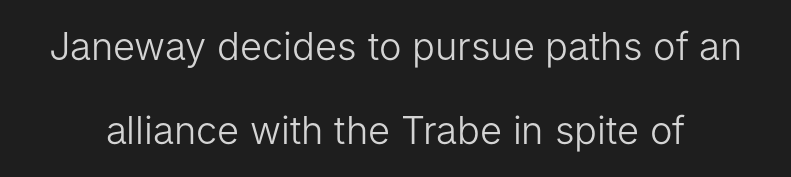
Q: Is the text bold? A: No.
Q: Is the text italic (slanted)? A: No, it is upright.
Q: Is the typeface a serif or a sans-serif typeface? A: Sans-serif.
Q: Is the text underlined? A: No.
Q: Is the spacing between letters normal or unusually wide? A: Normal.
Q: Is the spacing between lines tight, normal or loose? A: Loose.
Q: Width (condensed, normal, or wide)? A: Normal.
Q: Stroke contrast? A: Low.
Q: x-height? A: Medium.
Q: Monospaced? A: No.
